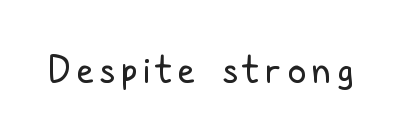
Q: Is the text bold? A: No.
Q: Is the text italic (slanted)? A: No, it is upright.
Q: Is the typeface a serif or a sans-serif typeface? A: Sans-serif.
Q: Is the text underlined? A: No.
Q: Width (condensed, normal, or wide)? A: Condensed.
Q: Stroke contrast? A: Low.
Q: x-height? A: Medium.
Q: Monospaced? A: No.
